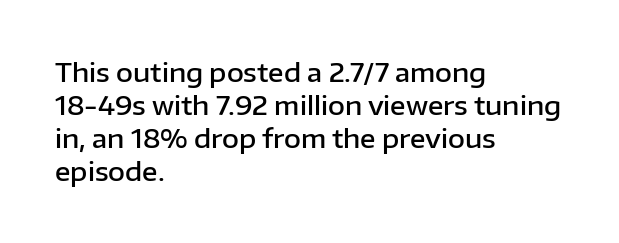
{"italic": "no", "bold": "semi", "underline": "no", "align": "left", "line_spacing": "normal", "line_spacing_ratio": 1.27, "letter_spacing": "normal", "letter_spacing_em": 0.0, "glyph_px": 26}
